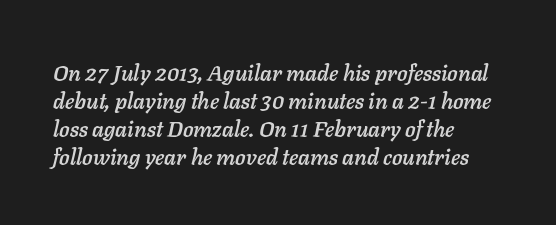
Q: Is the text italic (slanted)? A: Yes, it leans right by about 11 degrees.
Q: Is the text underlined? A: No.
Q: How is the paragraph aligned? A: Left-aligned.
Q: Is the spacing between letters normal or unusually wide? A: Normal.
Q: Is the spacing between lines tight, normal or loose? A: Normal.
